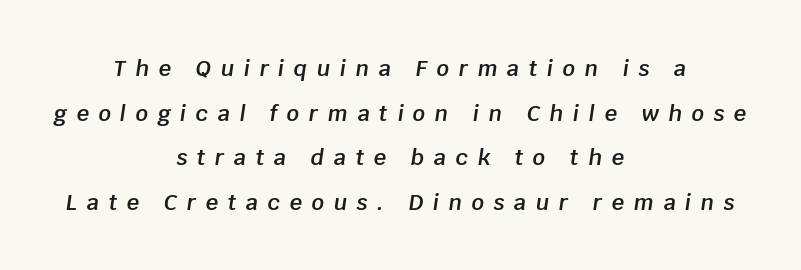
The image shows 22 px text type, italic (leaning right); set centered, loose line spacing (2.03x), unusually wide letter spacing (+0.43 em), not underlined.
